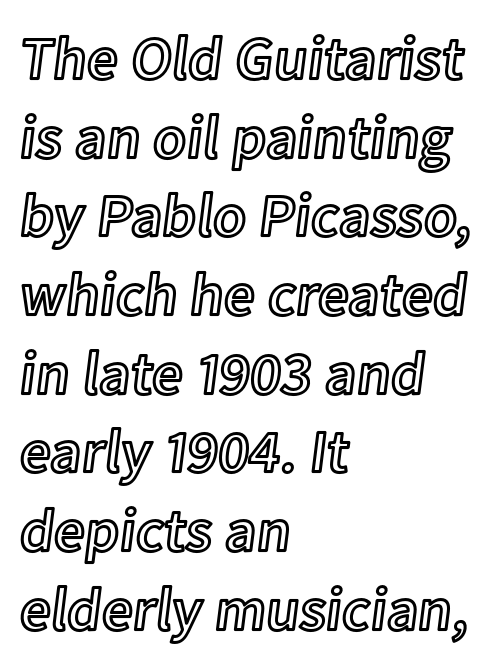
A student would call this left alignment; a typographer would say flush left, rag right. Descenders hang freely into open space. The type is set solid horizontally, with unmodified tracking. Rows of type keep a routine distance in the vertical direction.
